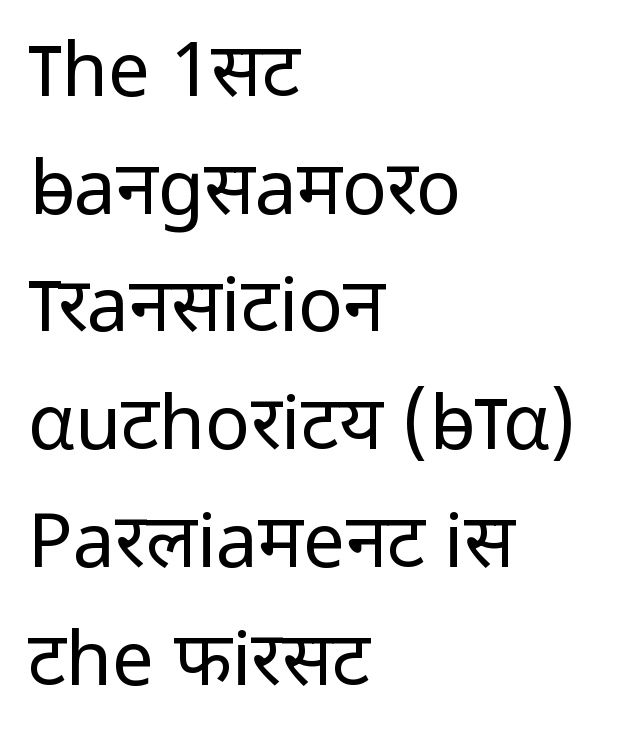
Tall strokes in this sample are plumb rather than angled. A bare baseline throughout the passage. The font family rendered here belongs to the sans-serif group. Students, note that the glyphs here touch the page at normal intervals.
